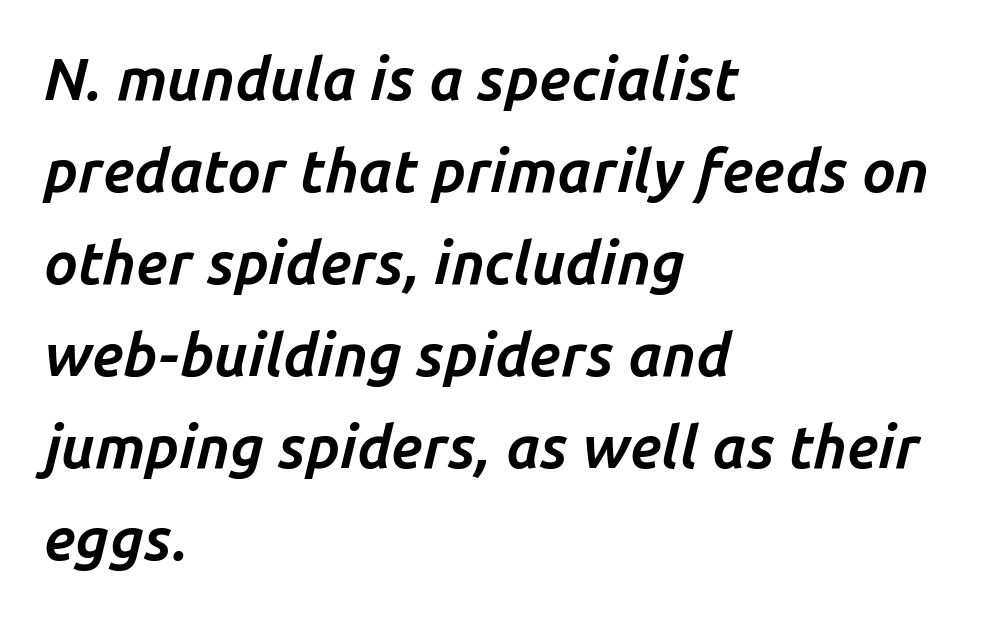
{"italic": "yes", "lean": "right", "slant_degrees": 14, "bold": "yes", "weight": "bold", "width": "normal", "stroke_contrast": "low", "x_height": "medium", "monospaced": "no", "underline": "no", "align": "left", "line_spacing": "normal", "line_spacing_ratio": 1.56, "letter_spacing": "normal", "letter_spacing_em": 0.0, "glyph_px": 59}
